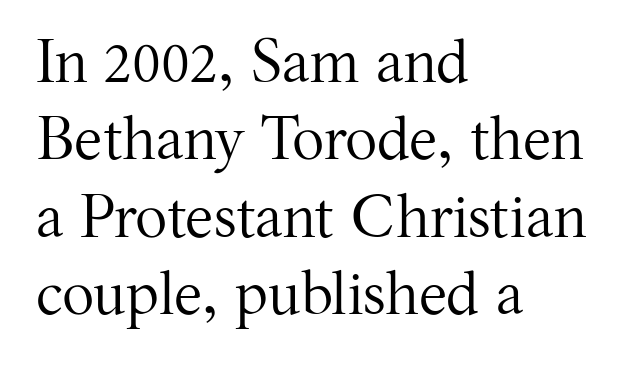
The image shows 60 px regular-weight serif type, upright; set left-aligned, normal line spacing (1.29x), normal letter spacing, not underlined; medium stroke contrast and a medium x-height.
